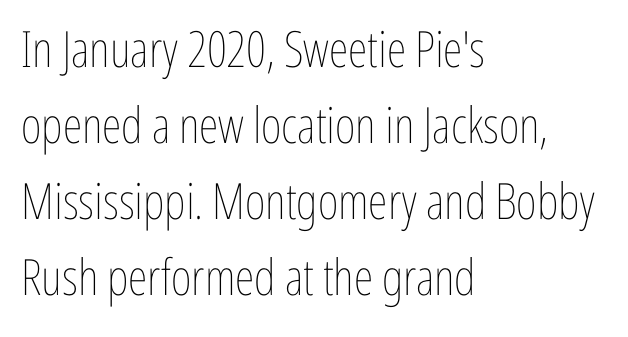
{"italic": "no", "bold": "no", "weight": "thin", "width": "condensed", "stroke_contrast": "low", "x_height": "medium", "monospaced": "no", "underline": "no", "align": "left", "line_spacing": "normal", "line_spacing_ratio": 1.52, "letter_spacing": "normal", "letter_spacing_em": 0.0, "glyph_px": 50}
